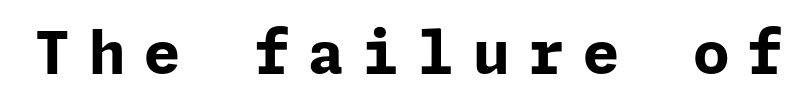
The string is rendered with underlining switched off. Strong, thick strokes mark this as bold type. Glyph-to-glyph distance is far greater than everyday printed text. Ordinary non-slanted type is in use.
